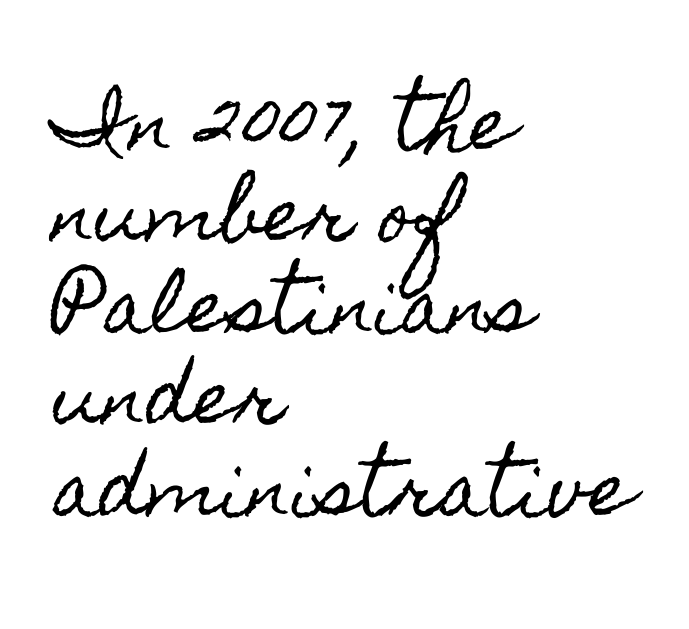
Think of a printed novel: that variable character pitch is what you see here. Caption: standard tracking, unaltered. Descender tails drop into unmarked territory. Horizontal alignment here is leftward, the default for most running prose.
